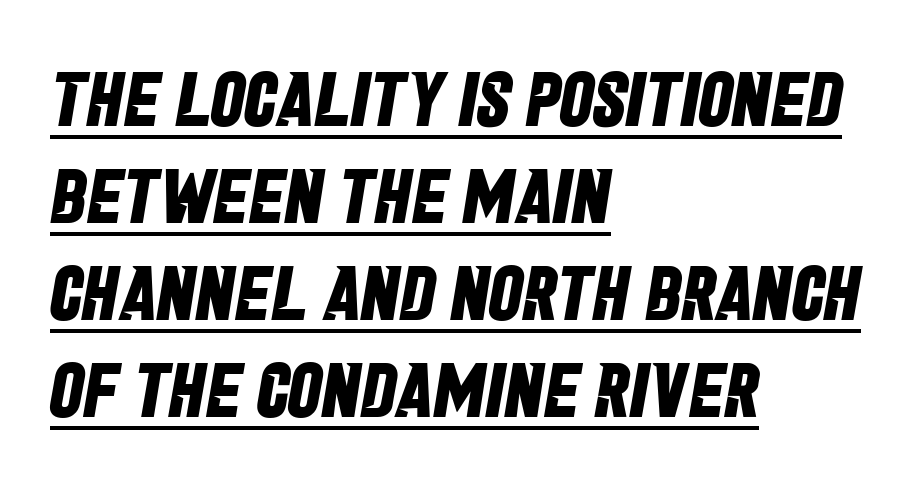
{"serif": "no", "bold": "yes", "weight": "bold", "width": "condensed", "stroke_contrast": "low", "x_height": "large", "monospaced": "no", "underline": "yes", "align": "left", "line_spacing": "normal", "line_spacing_ratio": 1.26, "letter_spacing": "normal", "letter_spacing_em": 0.0, "glyph_px": 77}
